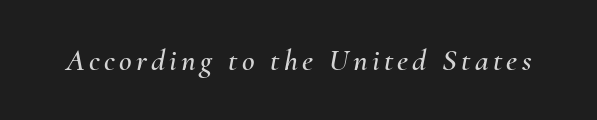
{"italic": "yes", "lean": "right", "slant_degrees": 10, "width": "normal", "stroke_contrast": "medium", "x_height": "small", "monospaced": "no", "underline": "no", "glyph_px": 31}
